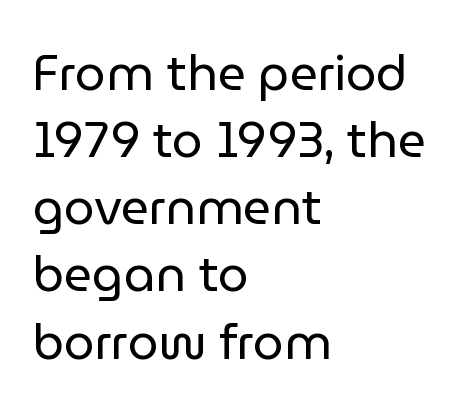
These lines are rendered in a variable-pitch font. The rows are spaced the way most documents space them. Is the letter spacing exaggerated? No — it looks like the ordinary default. The font is comparable to plain body text, perhaps lighter.
